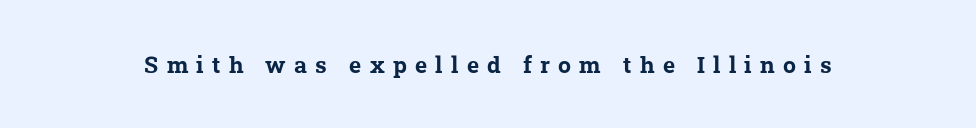
The image shows 23 px bold type; set unusually wide letter spacing (+0.36 em), not underlined.
